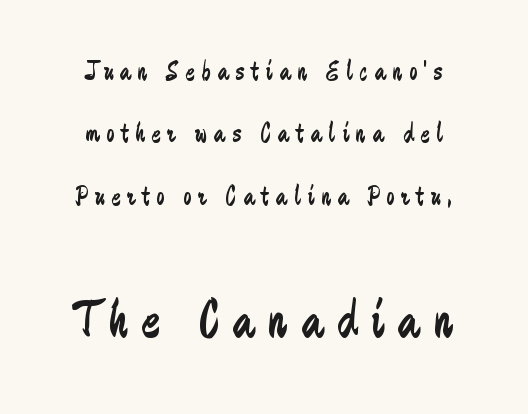
The image shows 55 px regular-weight, condensed sans-serif type; set centered, loose line spacing (2.23x), unusually wide letter spacing (+0.24 em), not underlined; the second (bottom) block is 1.96x larger; low stroke contrast and a small x-height.
